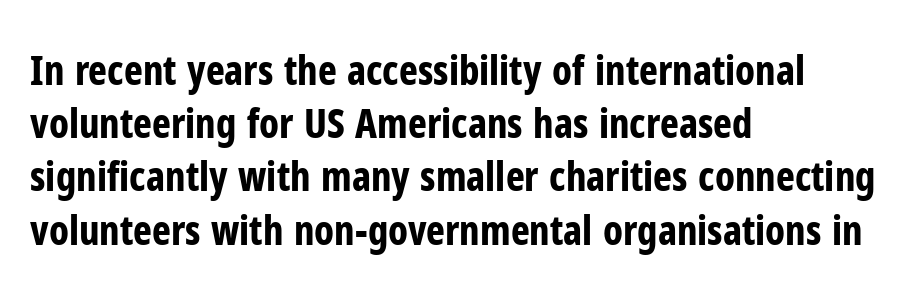
Q: Is the text bold? A: Yes.
Q: Is the text italic (slanted)? A: No, it is upright.
Q: Is the typeface a serif or a sans-serif typeface? A: Sans-serif.
Q: Is the text underlined? A: No.
Q: How is the paragraph aligned? A: Left-aligned.
Q: Is the spacing between letters normal or unusually wide? A: Normal.
Q: Is the spacing between lines tight, normal or loose? A: Normal.
Q: Width (condensed, normal, or wide)? A: Condensed.
Q: Stroke contrast? A: Low.
Q: x-height? A: Medium.
Q: Monospaced? A: No.
